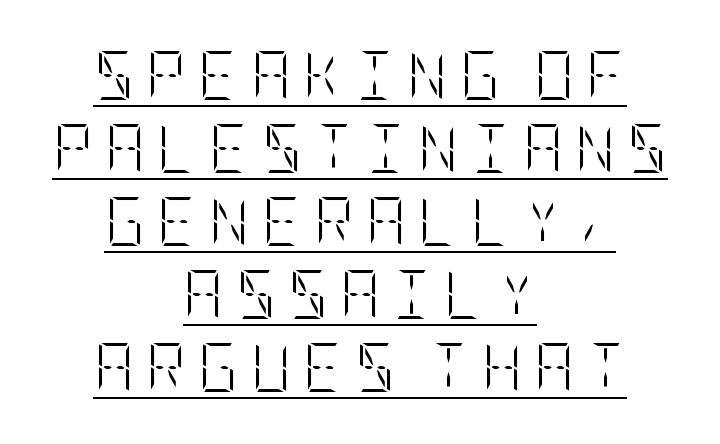
{"italic": "no", "bold": "no", "weight": "light", "width": "condensed", "stroke_contrast": "low", "x_height": "large", "underline": "yes", "align": "center", "line_spacing": "normal", "line_spacing_ratio": 1.49, "letter_spacing": "wide", "letter_spacing_em": 0.25, "glyph_px": 49}
